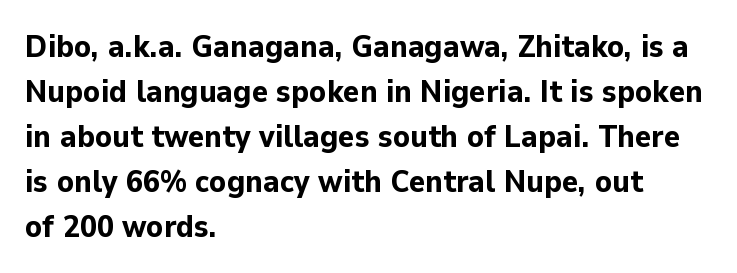
Plain, unruled lines of type. Honestly, the row spacing looks completely unremarkable. Heavy, bold letterforms. No italicization has been applied; the sample stays upright. The face used here is proportionally spaced, like ordinary book or web type. The gaps between neighbouring characters are ordinary and unremarkable.
